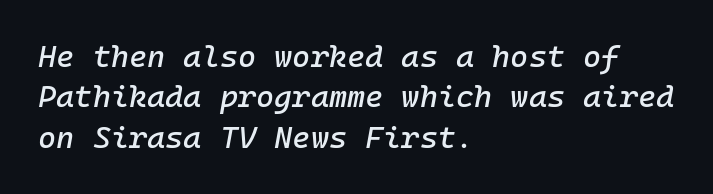
Q: Is the text italic (slanted)? A: Yes, it leans right by about 10 degrees.
Q: Is the text underlined? A: No.
Q: How is the paragraph aligned? A: Left-aligned.
Q: Is the spacing between letters normal or unusually wide? A: Normal.
Q: Is the spacing between lines tight, normal or loose? A: Normal.
Q: Width (condensed, normal, or wide)? A: Normal.
Q: Stroke contrast? A: Low.
Q: x-height? A: Medium.
Q: Monospaced? A: Yes.
